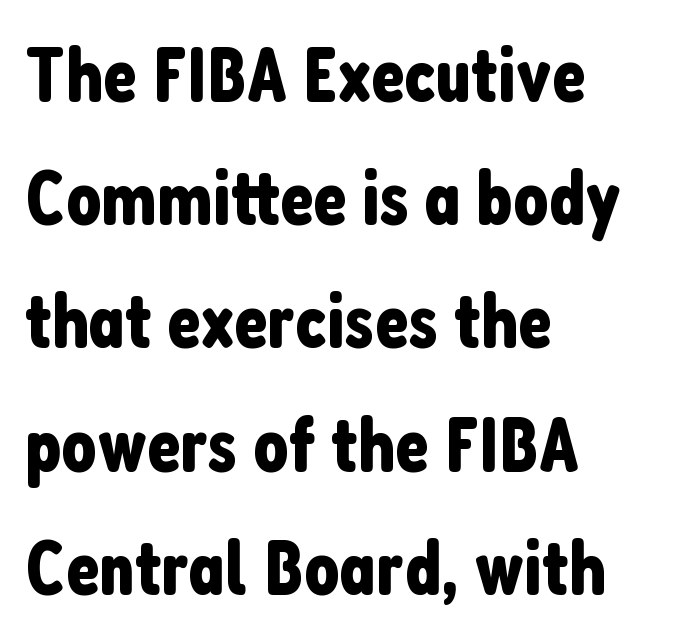
Q: Is the text italic (slanted)? A: No, it is upright.
Q: Is the typeface a serif or a sans-serif typeface? A: Sans-serif.
Q: Is the text underlined? A: No.
Q: How is the paragraph aligned? A: Left-aligned.
Q: Is the spacing between letters normal or unusually wide? A: Normal.
Q: Is the spacing between lines tight, normal or loose? A: Normal.
Q: Width (condensed, normal, or wide)? A: Condensed.
Q: Stroke contrast? A: Low.
Q: x-height? A: Medium.
Q: Monospaced? A: No.
